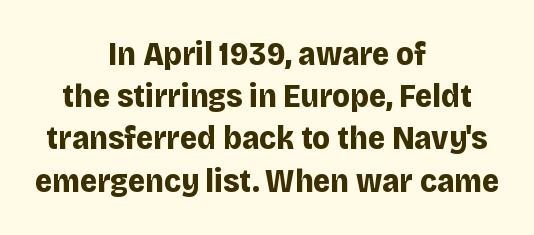
The image shows 33 px bold sans-serif type, upright; set centered, normal line spacing (1.28x), normal letter spacing, not underlined; low stroke contrast and a large x-height.
